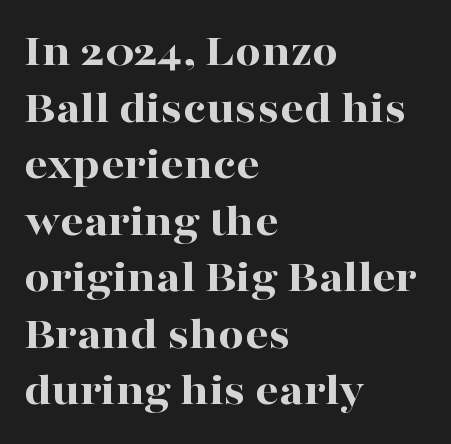
Q: Is the text bold? A: Yes.
Q: Is the text italic (slanted)? A: No, it is upright.
Q: Is the typeface a serif or a sans-serif typeface? A: Serif.
Q: Is the text underlined? A: No.
Q: How is the paragraph aligned? A: Left-aligned.
Q: Is the spacing between letters normal or unusually wide? A: Normal.
Q: Width (condensed, normal, or wide)? A: Wide.
Q: Stroke contrast? A: High.
Q: x-height? A: Medium.
Q: Monospaced? A: No.
